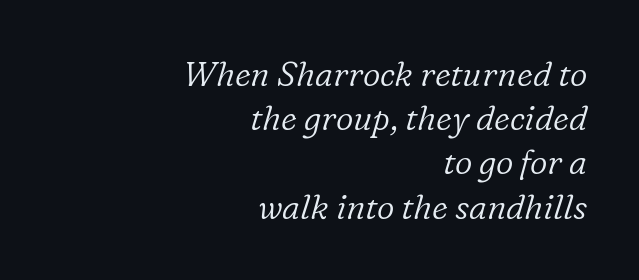
Q: Is the text bold? A: No.
Q: Is the text italic (slanted)? A: Yes, it leans right by about 16 degrees.
Q: Is the typeface a serif or a sans-serif typeface? A: Serif.
Q: Is the text underlined? A: No.
Q: How is the paragraph aligned? A: Right-aligned.
Q: Is the spacing between letters normal or unusually wide? A: Normal.
Q: Is the spacing between lines tight, normal or loose? A: Normal.
Q: Width (condensed, normal, or wide)? A: Normal.
Q: Stroke contrast? A: Low.
Q: x-height? A: Medium.
Q: Monospaced? A: No.
